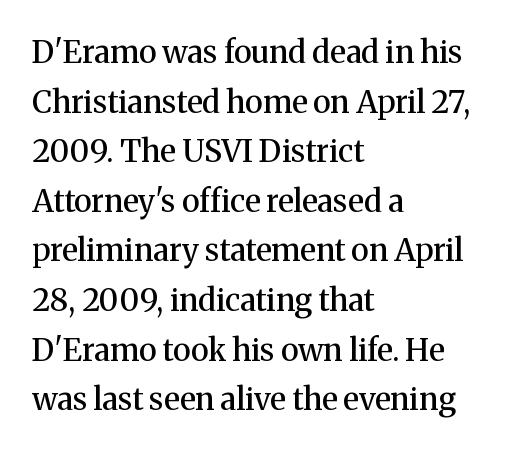
{"serif": "yes", "italic": "no", "bold": "semi", "weight": "semibold", "width": "normal", "stroke_contrast": "medium", "x_height": "medium", "monospaced": "no", "underline": "no", "align": "left", "line_spacing": "normal", "line_spacing_ratio": 1.6, "letter_spacing": "normal", "letter_spacing_em": 0.0, "glyph_px": 31}
